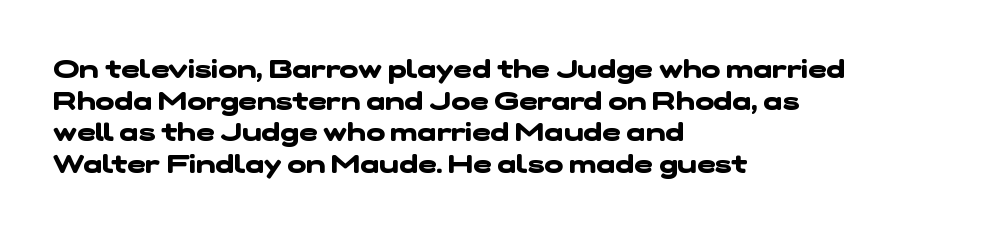
Q: Is the text bold? A: Yes.
Q: Is the text underlined? A: No.
Q: How is the paragraph aligned? A: Left-aligned.
Q: Is the spacing between letters normal or unusually wide? A: Normal.
Q: Is the spacing between lines tight, normal or loose? A: Normal.
